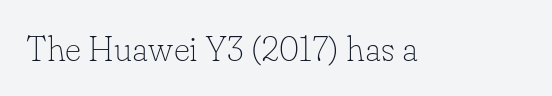
The face used here is seriffed, in the tradition of book romans. Inter-character spacing is left at the font's built-in metrics. Unbolded letterforms with no extra heft. The area under the type is left untouched. The letters stand straight up with perfectly vertical stems.
